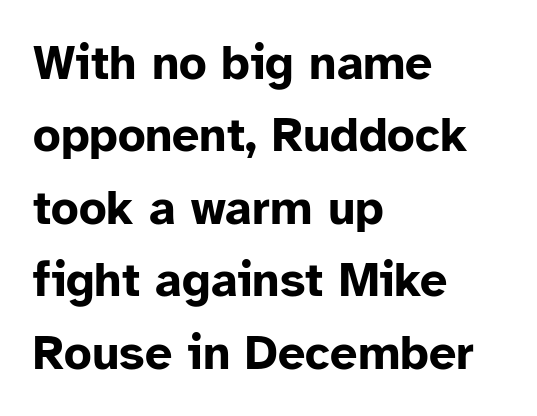
The image shows 48 px bold sans-serif type, upright; set left-aligned, normal line spacing (1.51x), normal letter spacing, not underlined; low stroke contrast and a medium x-height.
